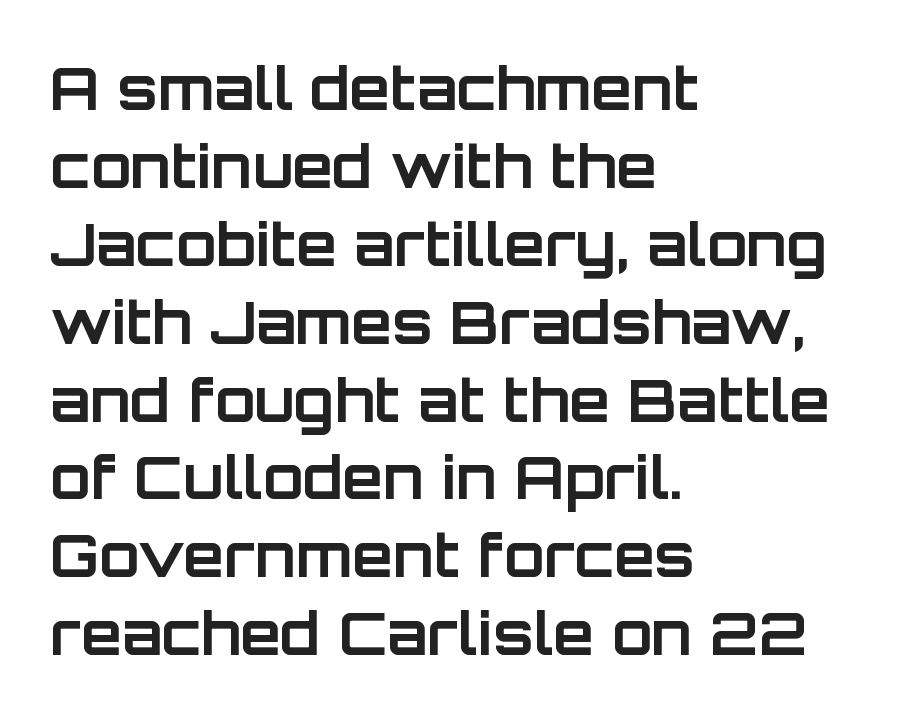
Q: Is the text bold? A: Yes.
Q: Is the text italic (slanted)? A: No, it is upright.
Q: Is the typeface a serif or a sans-serif typeface? A: Sans-serif.
Q: Is the text underlined? A: No.
Q: How is the paragraph aligned? A: Left-aligned.
Q: Is the spacing between letters normal or unusually wide? A: Normal.
Q: Is the spacing between lines tight, normal or loose? A: Normal.
Q: Width (condensed, normal, or wide)? A: Normal.
Q: Stroke contrast? A: Low.
Q: x-height? A: Large.
Q: Monospaced? A: No.
